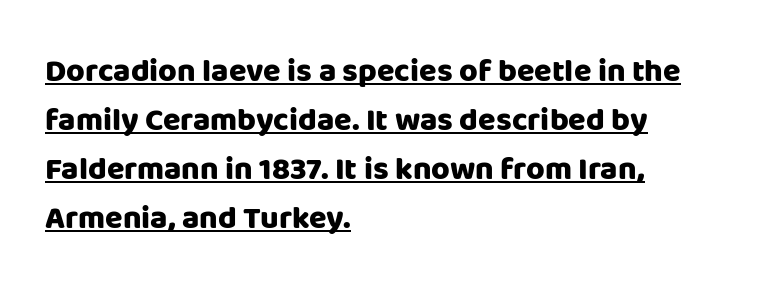
Q: Is the text bold? A: Yes.
Q: Is the text italic (slanted)? A: No, it is upright.
Q: Is the typeface a serif or a sans-serif typeface? A: Sans-serif.
Q: Is the text underlined? A: Yes.
Q: How is the paragraph aligned? A: Left-aligned.
Q: Is the spacing between letters normal or unusually wide? A: Normal.
Q: Is the spacing between lines tight, normal or loose? A: Normal.
Q: Width (condensed, normal, or wide)? A: Normal.
Q: Stroke contrast? A: Low.
Q: x-height? A: Large.
Q: Monospaced? A: No.
